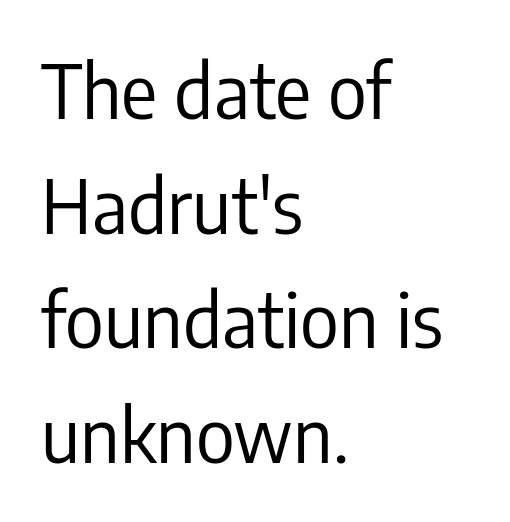
{"serif": "no", "italic": "no", "bold": "no", "weight": "regular", "width": "condensed", "stroke_contrast": "low", "x_height": "medium", "monospaced": "no", "underline": "no", "align": "left", "line_spacing": "normal", "line_spacing_ratio": 1.53, "letter_spacing": "normal", "letter_spacing_em": 0.0, "glyph_px": 75}
